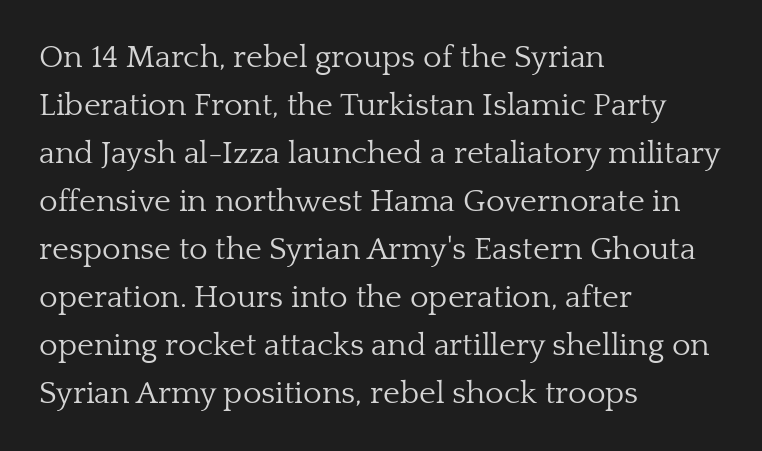
{"serif": "yes", "italic": "no", "bold": "no", "weight": "light", "width": "normal", "stroke_contrast": "low", "x_height": "medium", "monospaced": "no", "underline": "no", "align": "left", "line_spacing": "normal", "line_spacing_ratio": 1.5, "letter_spacing": "normal", "letter_spacing_em": 0.0, "glyph_px": 32}
